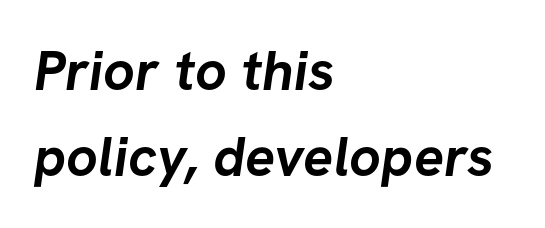
A full-strength bold gives these letters their thick strokes. The face used here is proportionally spaced, like ordinary book or web type. This rendering employs a face without finishing strokes, i.e., a sans-serif. Leftover space on each line is placed entirely after the last word. Glyph-to-glyph distance matches everyday printed text. Words float on clear page, feet unadorned.
